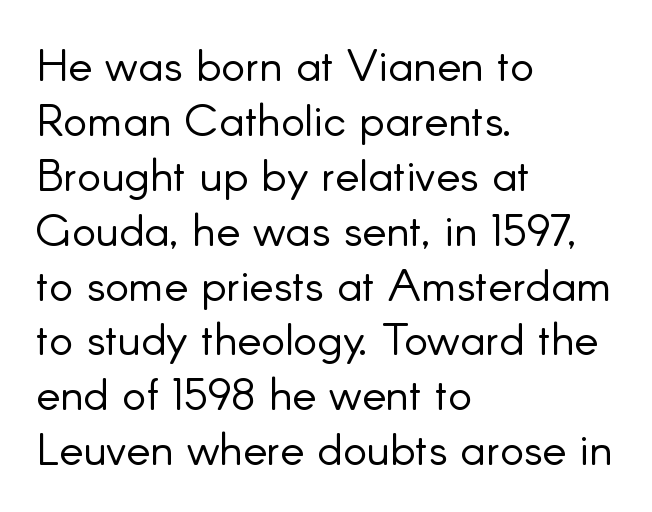
{"serif": "no", "italic": "no", "bold": "no", "weight": "light", "width": "normal", "stroke_contrast": "low", "x_height": "small", "monospaced": "no", "underline": "no", "align": "left", "line_spacing_ratio": 1.22, "letter_spacing": "normal", "letter_spacing_em": 0.0, "glyph_px": 45}
